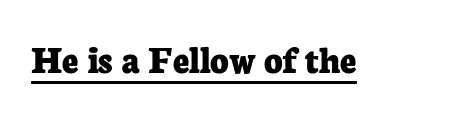
The image shows 40 px bold serif type, upright; set normal letter spacing, underlined; low stroke contrast and a medium x-height.
